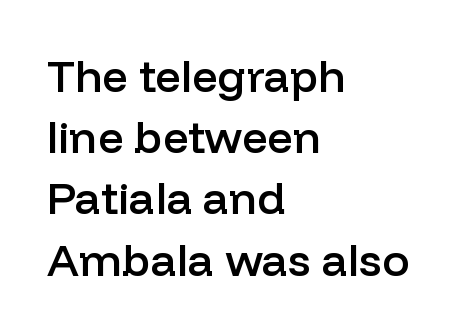
{"serif": "no", "italic": "no", "bold": "semi", "weight": "semibold", "width": "normal", "stroke_contrast": "low", "x_height": "medium", "monospaced": "no", "underline": "no", "align": "left", "line_spacing": "normal", "line_spacing_ratio": 1.36, "letter_spacing": "normal", "letter_spacing_em": 0.0, "glyph_px": 45}
